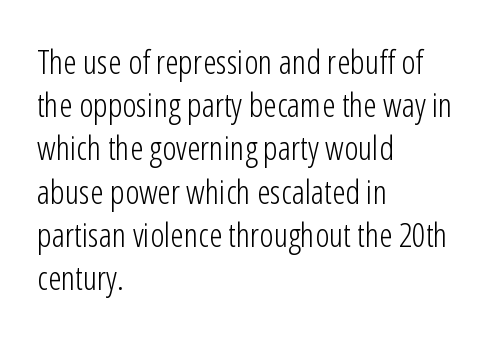
{"serif": "no", "italic": "no", "bold": "no", "weight": "light", "width": "condensed", "stroke_contrast": "low", "x_height": "medium", "monospaced": "no", "underline": "no", "align": "left", "line_spacing": "normal", "line_spacing_ratio": 1.27, "letter_spacing": "normal", "letter_spacing_em": 0.0, "glyph_px": 34}
